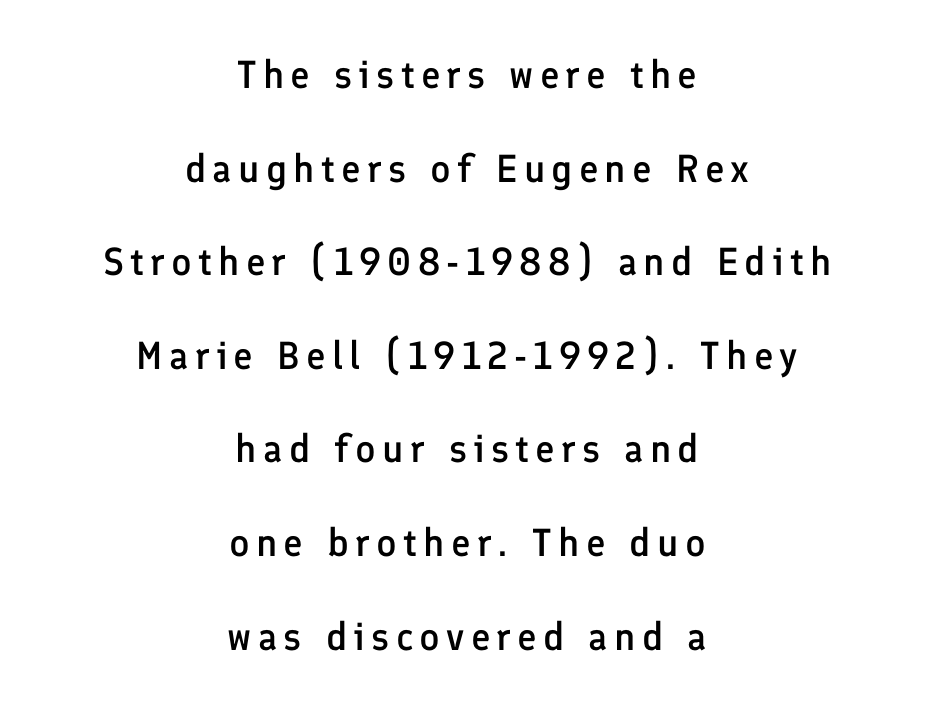
{"serif": "no", "italic": "no", "bold": "semi", "weight": "semibold", "width": "normal", "stroke_contrast": "low", "x_height": "medium", "monospaced": "no", "underline": "no", "align": "center", "line_spacing": "loose", "line_spacing_ratio": 2.4, "glyph_px": 39}
